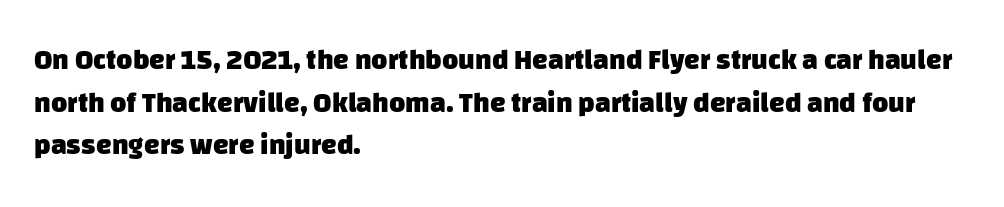
Q: Is the text bold? A: Yes.
Q: Is the typeface a serif or a sans-serif typeface? A: Sans-serif.
Q: Is the text underlined? A: No.
Q: How is the paragraph aligned? A: Left-aligned.
Q: Is the spacing between letters normal or unusually wide? A: Normal.
Q: Is the spacing between lines tight, normal or loose? A: Normal.
Q: Width (condensed, normal, or wide)? A: Normal.
Q: Stroke contrast? A: Low.
Q: x-height? A: Large.
Q: Monospaced? A: No.
